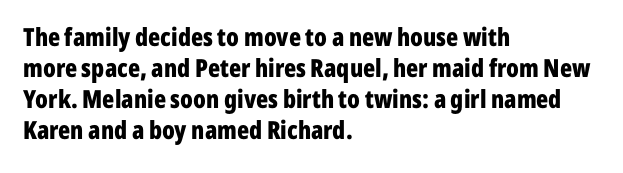
Q: Is the text bold? A: Yes.
Q: Is the text italic (slanted)? A: No, it is upright.
Q: Is the text underlined? A: No.
Q: How is the paragraph aligned? A: Left-aligned.
Q: Is the spacing between letters normal or unusually wide? A: Normal.
